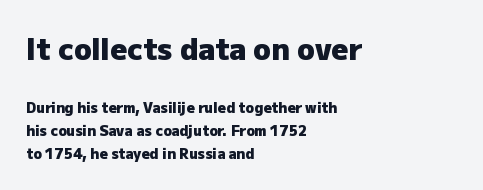
Q: Is the text bold? A: Yes.
Q: Is the text italic (slanted)? A: No, it is upright.
Q: Is the typeface a serif or a sans-serif typeface? A: Sans-serif.
Q: Is the text underlined? A: No.
Q: How is the paragraph aligned? A: Left-aligned.
Q: Is the spacing between letters normal or unusually wide? A: Normal.
Q: Is the spacing between lines tight, normal or loose? A: Normal.
Q: Which block of text is set in a larger size, the first (top) or the second (bottom)? A: The first (top) one.
Q: Width (condensed, normal, or wide)? A: Normal.
Q: Stroke contrast? A: Low.
Q: x-height? A: Medium.
Q: Monospaced? A: No.
